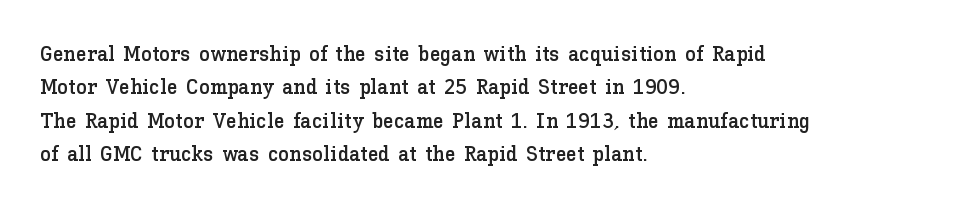
The image shows 22 px text type, upright; set left-aligned, normal line spacing (1.52x), normal letter spacing, not underlined.
